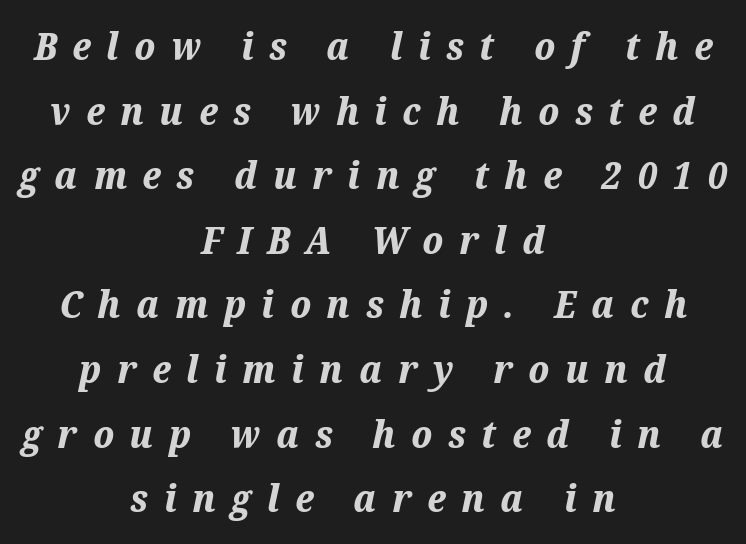
The string is rendered with underlining switched off. Compared with ordinary roman type, these characters are visibly tilted. Neither beginnings nor endings align; midpoints do. Spacing verdict: proportional, widths tailored to each character. Summary of vertical rhythm: regular, with standard interline spacing. Every letter is thick-stroked: bold, no question.
